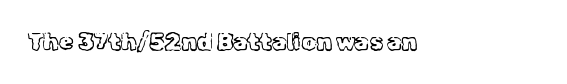
The image shows 23 px text type, upright; set normal letter spacing, not underlined.
